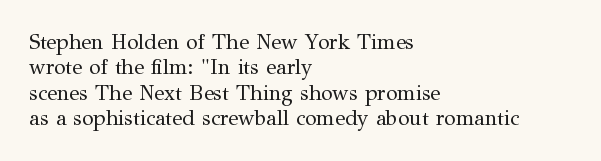
{"italic": "no", "bold": "no", "underline": "no", "align": "left", "line_spacing_ratio": 1.21, "letter_spacing": "normal", "letter_spacing_em": 0.0, "glyph_px": 21}
